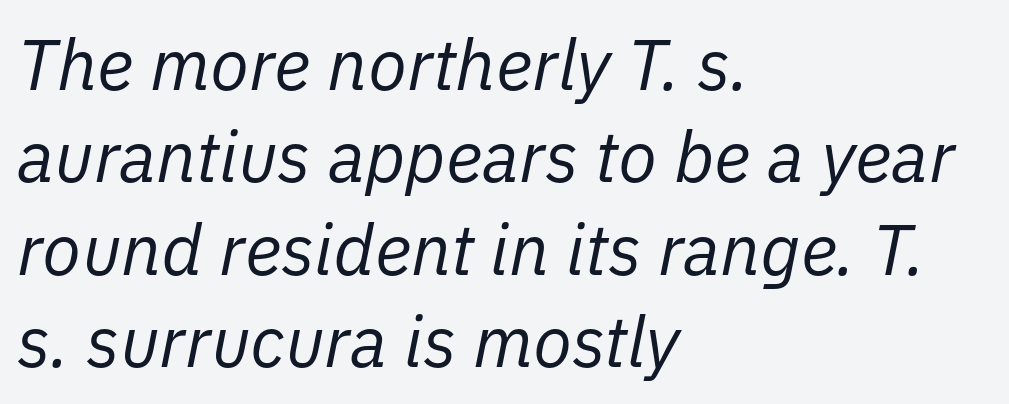
Q: Is the text bold? A: No.
Q: Is the text italic (slanted)? A: Yes, it leans right by about 11 degrees.
Q: Is the text underlined? A: No.
Q: How is the paragraph aligned? A: Left-aligned.
Q: Is the spacing between letters normal or unusually wide? A: Normal.
Q: Is the spacing between lines tight, normal or loose? A: Normal.
Q: Width (condensed, normal, or wide)? A: Normal.
Q: Stroke contrast? A: Low.
Q: x-height? A: Medium.
Q: Monospaced? A: No.
